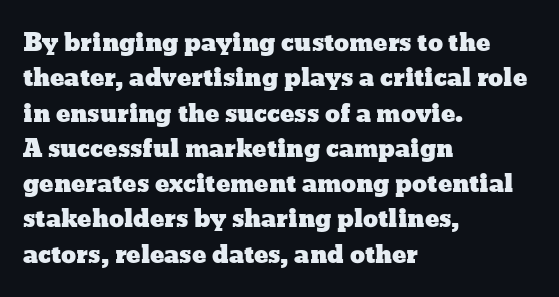
The image shows 24 px text type, upright; set left-aligned, normal line spacing (1.47x), normal letter spacing, not underlined.
